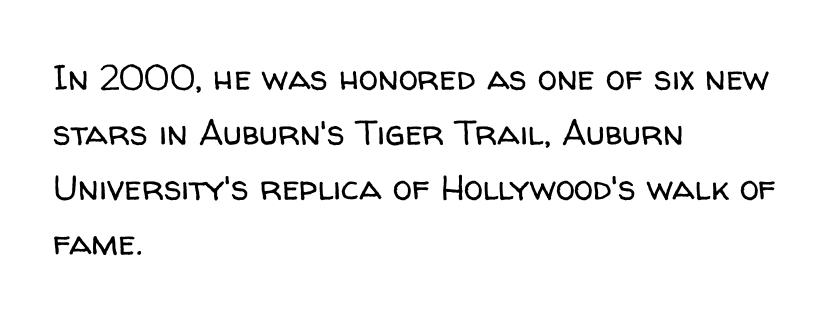
The image shows 35 px regular-weight sans-serif type, upright; set left-aligned, normal line spacing (1.57x), normal letter spacing, not underlined; low stroke contrast and a medium x-height.
